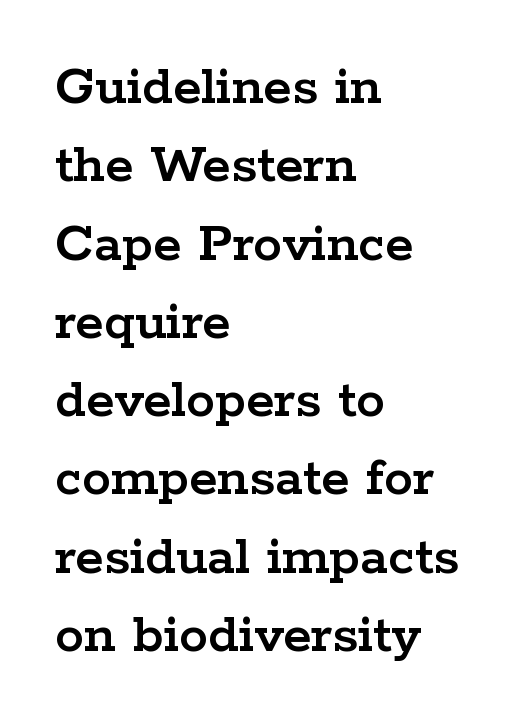
{"serif": "yes", "italic": "no", "width": "wide", "stroke_contrast": "low", "x_height": "medium", "monospaced": "no", "underline": "no", "align": "left", "line_spacing": "normal", "line_spacing_ratio": 1.35, "letter_spacing": "normal", "letter_spacing_em": 0.0, "glyph_px": 58}
